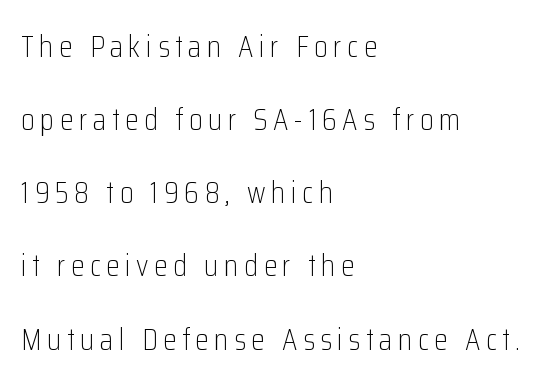
The image shows 31 px light, condensed sans-serif type, upright; set left-aligned, loose line spacing (2.36x), not underlined; low stroke contrast and a medium x-height.
